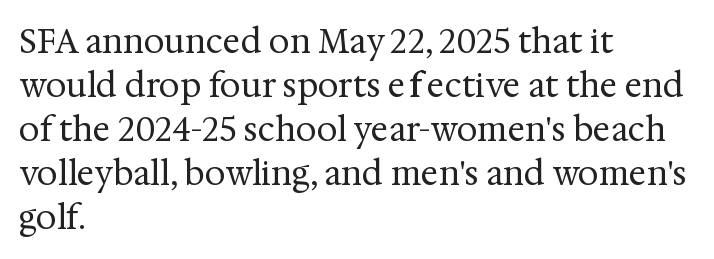
Q: Is the text bold? A: No.
Q: Is the text italic (slanted)? A: No, it is upright.
Q: Is the typeface a serif or a sans-serif typeface? A: Serif.
Q: Is the text underlined? A: No.
Q: How is the paragraph aligned? A: Left-aligned.
Q: Is the spacing between letters normal or unusually wide? A: Normal.
Q: Is the spacing between lines tight, normal or loose? A: Normal.
Q: Width (condensed, normal, or wide)? A: Normal.
Q: Stroke contrast? A: Medium.
Q: x-height? A: Medium.
Q: Monospaced? A: No.
